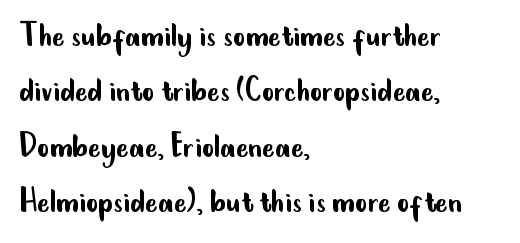
{"serif": "no", "italic": "no", "bold": "no", "weight": "regular", "width": "condensed", "stroke_contrast": "low", "x_height": "small", "monospaced": "no", "underline": "no", "align": "left", "line_spacing": "normal", "line_spacing_ratio": 1.5, "letter_spacing": "normal", "letter_spacing_em": 0.0, "glyph_px": 37}
